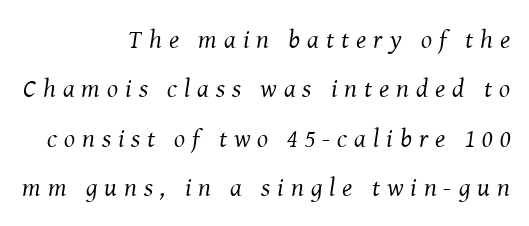
{"italic": "yes", "lean": "right", "slant_degrees": 8, "bold": "no", "underline": "no", "align": "right", "line_spacing": "loose", "line_spacing_ratio": 1.9, "letter_spacing": "wide", "letter_spacing_em": 0.27, "glyph_px": 26}
